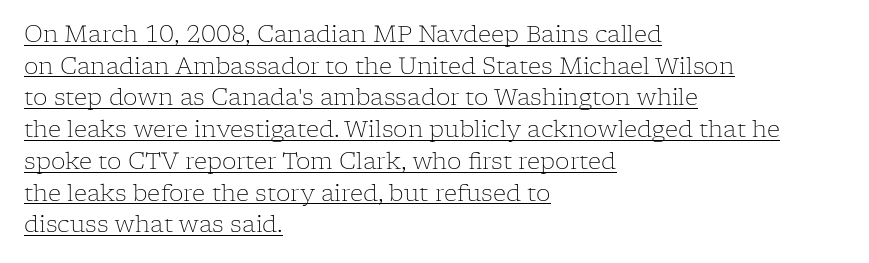
Q: Is the text bold? A: No.
Q: Is the text italic (slanted)? A: No, it is upright.
Q: Is the text underlined? A: Yes.
Q: How is the paragraph aligned? A: Left-aligned.
Q: Is the spacing between letters normal or unusually wide? A: Normal.
Q: Is the spacing between lines tight, normal or loose? A: Normal.
